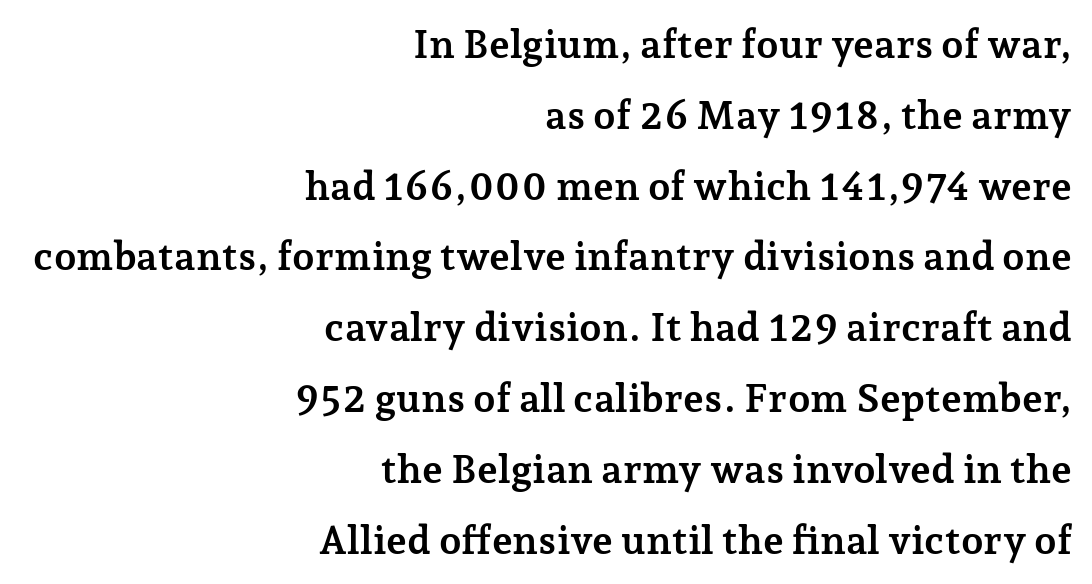
{"serif": "yes", "italic": "no", "bold": "yes", "weight": "semibold", "width": "normal", "stroke_contrast": "low", "x_height": "medium", "monospaced": "no", "underline": "no", "align": "right", "line_spacing_ratio": 1.77, "letter_spacing": "normal", "letter_spacing_em": 0.0, "glyph_px": 40}
